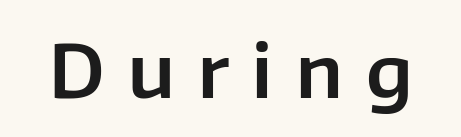
{"serif": "no", "italic": "no", "width": "normal", "stroke_contrast": "low", "x_height": "medium", "monospaced": "no", "underline": "no", "letter_spacing": "wide", "letter_spacing_em": 0.32, "glyph_px": 73}
